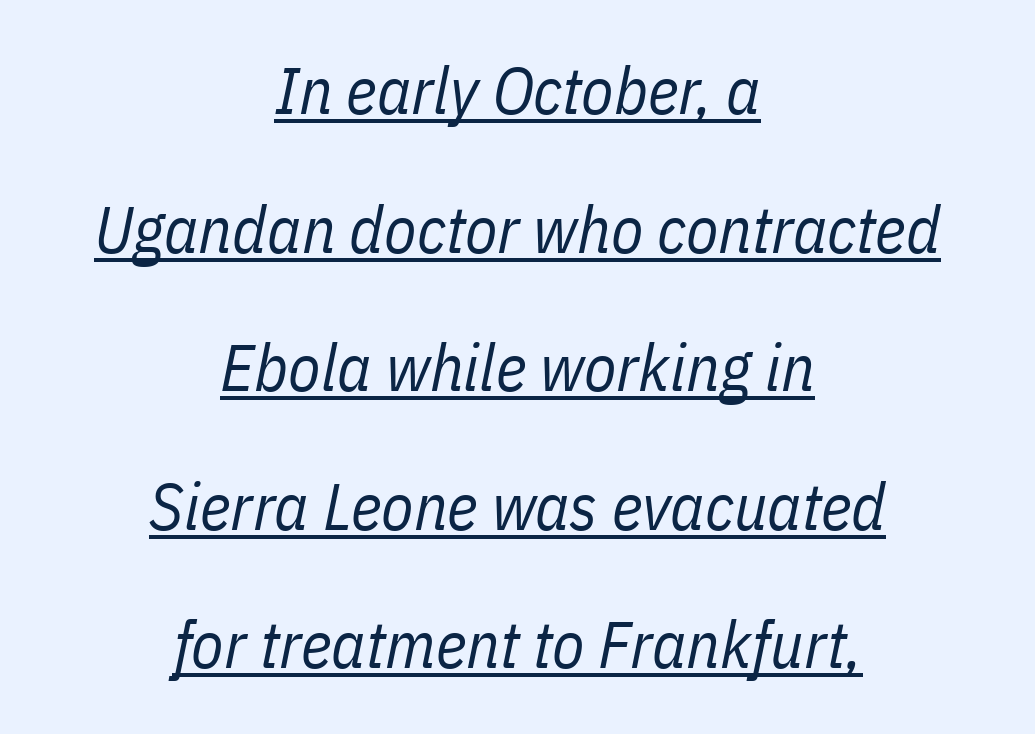
{"italic": "yes", "lean": "right", "slant_degrees": 11, "bold": "no", "weight": "regular", "width": "condensed", "stroke_contrast": "low", "x_height": "medium", "monospaced": "no", "underline": "yes", "align": "center", "line_spacing": "loose", "line_spacing_ratio": 2.1, "letter_spacing": "normal", "letter_spacing_em": 0.0, "glyph_px": 66}
